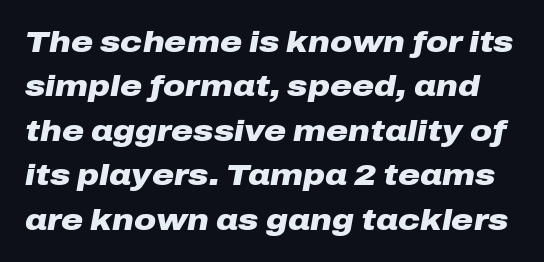
{"italic": "yes", "lean": "right", "slant_degrees": 10, "bold": "yes", "weight": "heavy", "width": "wide", "stroke_contrast": "low", "x_height": "medium", "monospaced": "no", "underline": "no", "line_spacing": "normal", "line_spacing_ratio": 1.48, "letter_spacing": "normal", "letter_spacing_em": 0.0, "glyph_px": 30}
